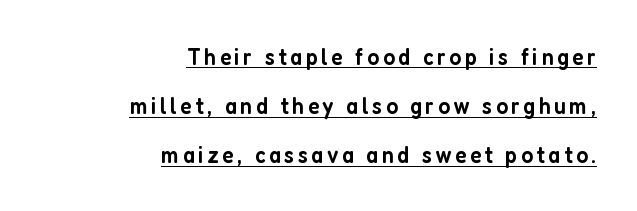
{"italic": "no", "bold": "semi", "underline": "yes", "align": "right", "line_spacing": "loose", "line_spacing_ratio": 2.05, "glyph_px": 24}
